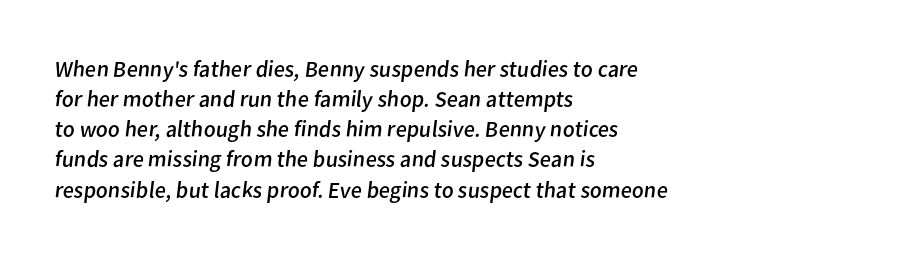
The gaps between neighbouring characters are ordinary and unremarkable. Left-aligned paragraph, ragged on the right. Weight: in the light-to-regular range. Honestly, there is no underline to notice here at all. These lines sit exactly where default settings would place them.
